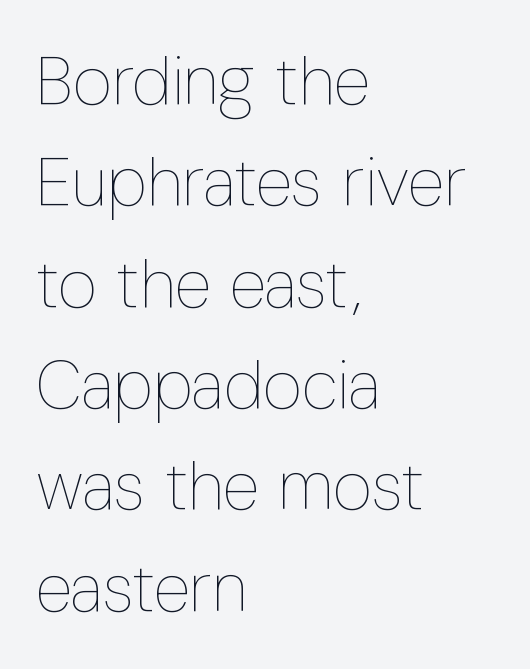
{"italic": "no", "bold": "no", "weight": "thin", "width": "condensed", "stroke_contrast": "low", "x_height": "medium", "monospaced": "no", "underline": "no", "align": "left", "line_spacing": "normal", "line_spacing_ratio": 1.49, "letter_spacing": "normal", "letter_spacing_em": 0.0, "glyph_px": 68}
